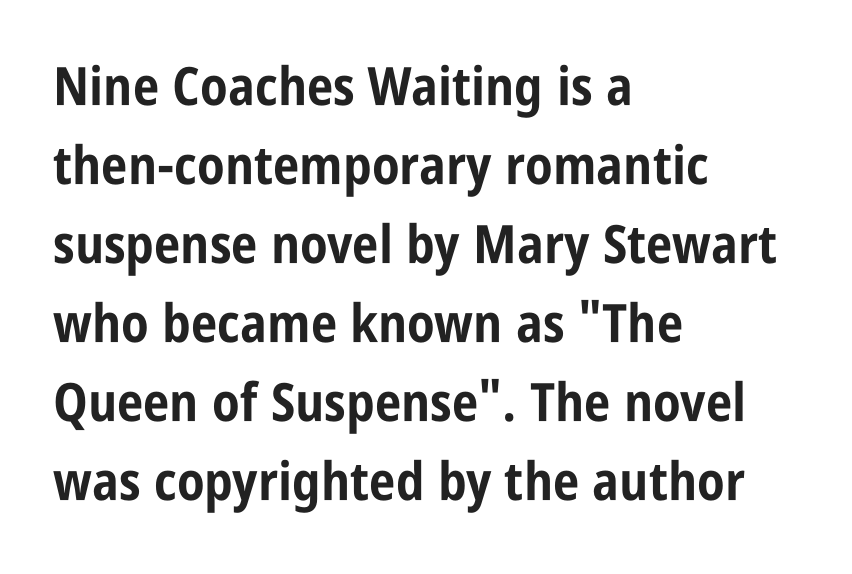
Note the varied advance widths — an 'i' is clearly narrower than an 'm'. The type family on display is of the sans-serif kind. This block has exactly the height ordinary leading produces. These lines keep a tight, regular rhythm from letter to letter. Notice how the stems are strictly vertical — no italics here.
